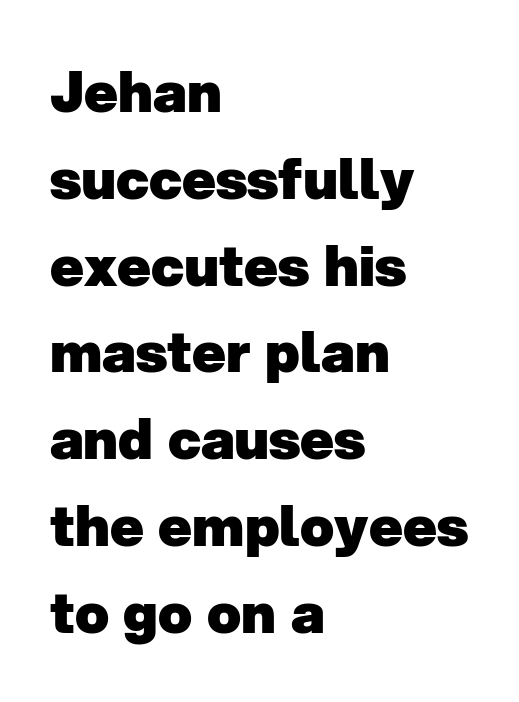
{"serif": "no", "bold": "yes", "weight": "heavy", "width": "normal", "stroke_contrast": "low", "x_height": "medium", "monospaced": "no", "underline": "no", "align": "left", "line_spacing": "normal", "line_spacing_ratio": 1.55, "letter_spacing": "normal", "letter_spacing_em": 0.0, "glyph_px": 56}
